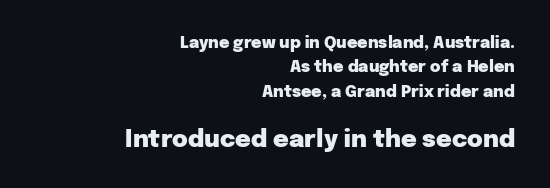
The gaps between neighbouring characters are ordinary and unremarkable. No word sits above an underline. The lettering holds an erect, upright posture throughout. Top chunk: small. Bottom chunk: large.
